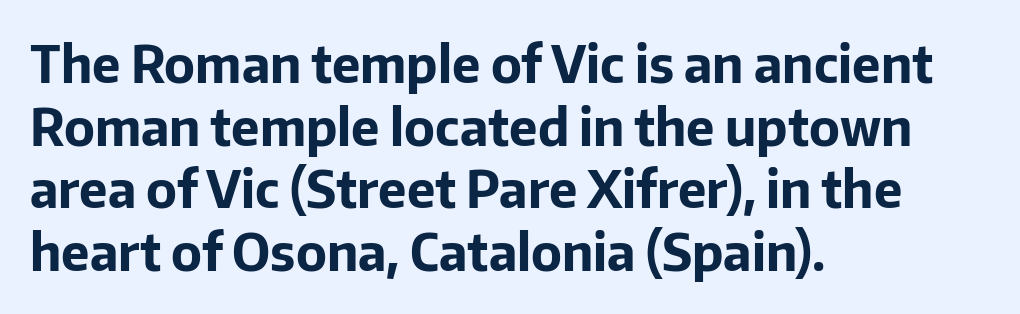
The image shows 51 px bold sans-serif type, upright; set left-aligned, line spacing 1.23x, normal letter spacing, not underlined; low stroke contrast and a medium x-height.
